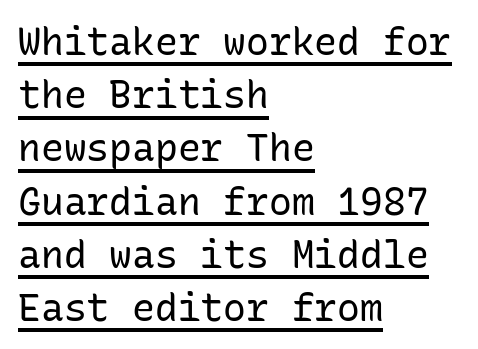
Q: Is the text bold? A: No.
Q: Is the text italic (slanted)? A: No, it is upright.
Q: Is the typeface a serif or a sans-serif typeface? A: Sans-serif.
Q: Is the text underlined? A: Yes.
Q: How is the paragraph aligned? A: Left-aligned.
Q: Is the spacing between letters normal or unusually wide? A: Normal.
Q: Is the spacing between lines tight, normal or loose? A: Normal.
Q: Width (condensed, normal, or wide)? A: Normal.
Q: Stroke contrast? A: Low.
Q: x-height? A: Medium.
Q: Monospaced? A: Yes.
